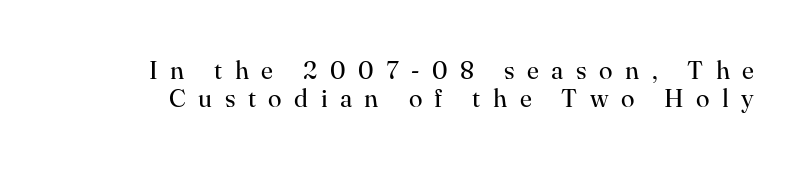
If you drew a line through each stem, it would be perfectly vertical. Bold? No — there's no thickening of the strokes. Beneath every word, the page is bare. The face used here is rendered with a markedly widened letterfit. Honestly, the rows look squashed on top of each other.
